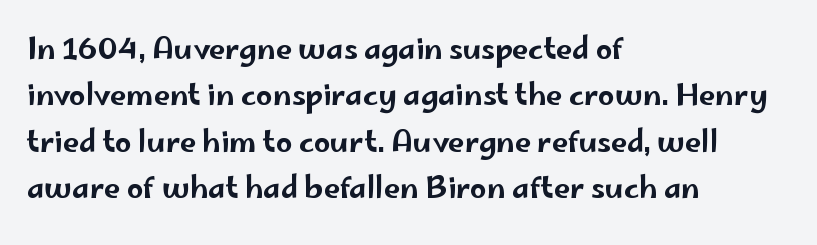
{"serif": "no", "italic": "no", "width": "wide", "stroke_contrast": "low", "x_height": "small", "monospaced": "no", "underline": "no", "align": "left", "line_spacing": "normal", "line_spacing_ratio": 1.6, "letter_spacing": "normal", "letter_spacing_em": 0.0, "glyph_px": 29}
